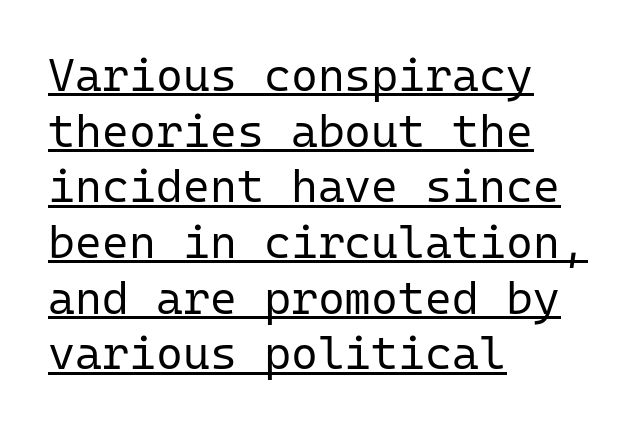
Is the stroke heavy? The answer is a plain regular-or-lighter. The font's upright variant was chosen for this text. The designer went with a sans here, leaving each stem footless. The face used here is monospaced, like something from a code editor. This is underlined copy, the kind a proofreader might mark for attention.
